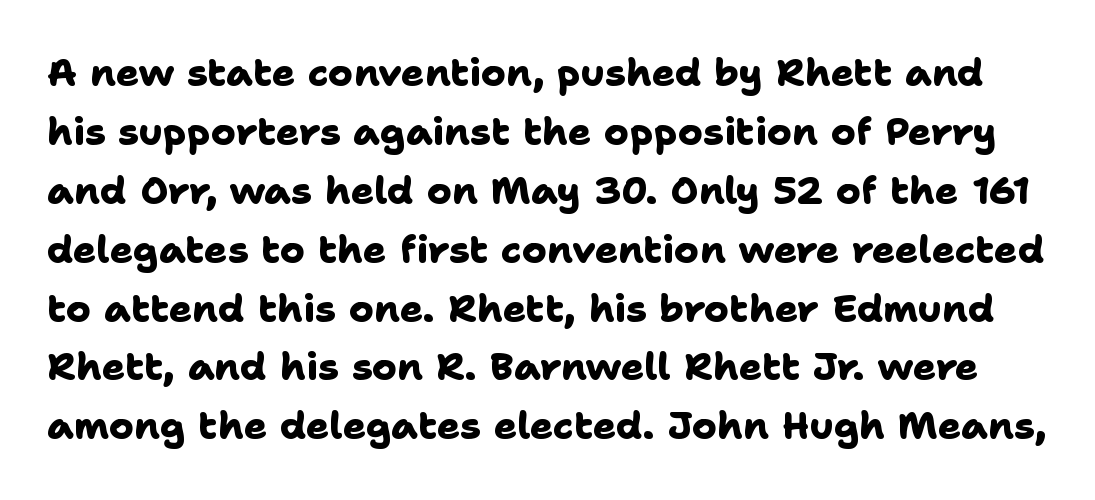
Q: Is the text bold? A: Yes.
Q: Is the typeface a serif or a sans-serif typeface? A: Sans-serif.
Q: Is the text underlined? A: No.
Q: Is the spacing between letters normal or unusually wide? A: Normal.
Q: Is the spacing between lines tight, normal or loose? A: Normal.
Q: Width (condensed, normal, or wide)? A: Normal.
Q: Stroke contrast? A: Low.
Q: x-height? A: Medium.
Q: Monospaced? A: No.
